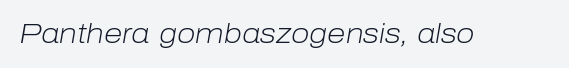
The image shows 27 px text type, italic (leaning right); set normal letter spacing, not underlined.
